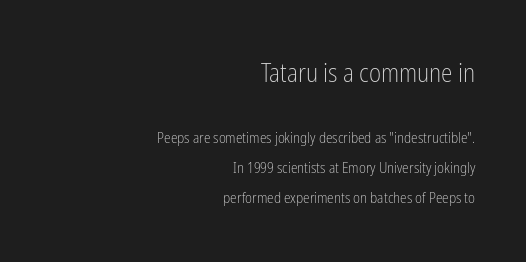
The image shows 26 px text type, upright; set right-aligned, loose line spacing (2.03x), normal letter spacing, not underlined; the first (top) block is 1.73x larger.
